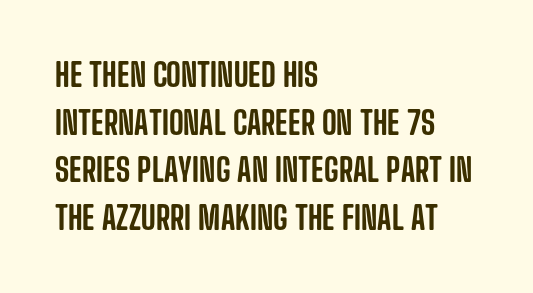
Rows of type keep a routine distance in the vertical direction. Varying glyph widths throughout — classic text-font behaviour. This rendering employs a face without finishing strokes, i.e., a sans-serif. Left-aligned paragraph, ragged on the right. Posture: vertical. The space beneath each line is pristine and unruled.
